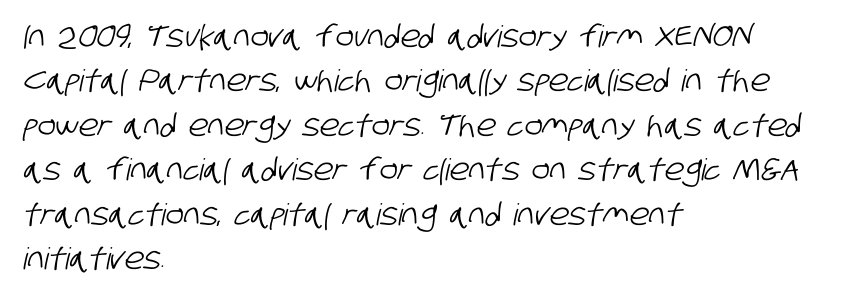
Q: Is the typeface a serif or a sans-serif typeface? A: Sans-serif.
Q: Is the text underlined? A: No.
Q: How is the paragraph aligned? A: Left-aligned.
Q: Is the spacing between letters normal or unusually wide? A: Normal.
Q: Is the spacing between lines tight, normal or loose? A: Normal.
Q: Width (condensed, normal, or wide)? A: Condensed.
Q: Stroke contrast? A: Low.
Q: x-height? A: Large.
Q: Monospaced? A: No.
